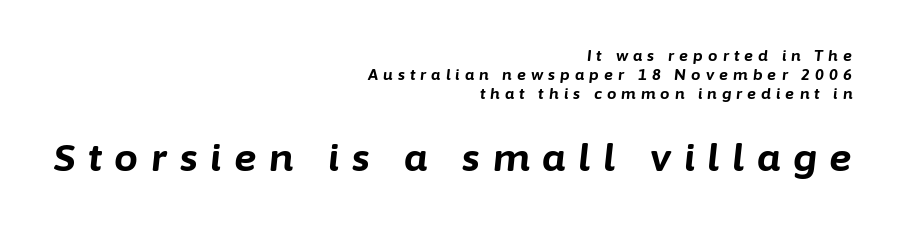
Q: Is the text bold? A: Yes.
Q: Is the text italic (slanted)? A: Yes, it leans right by about 6 degrees.
Q: Is the text underlined? A: No.
Q: How is the paragraph aligned? A: Right-aligned.
Q: Is the spacing between letters normal or unusually wide? A: Unusually wide.
Q: Is the spacing between lines tight, normal or loose? A: Normal.
Q: Which block of text is set in a larger size, the first (top) or the second (bottom)? A: The second (bottom) one.
Q: Width (condensed, normal, or wide)? A: Normal.
Q: Stroke contrast? A: Low.
Q: x-height? A: Medium.
Q: Monospaced? A: No.
